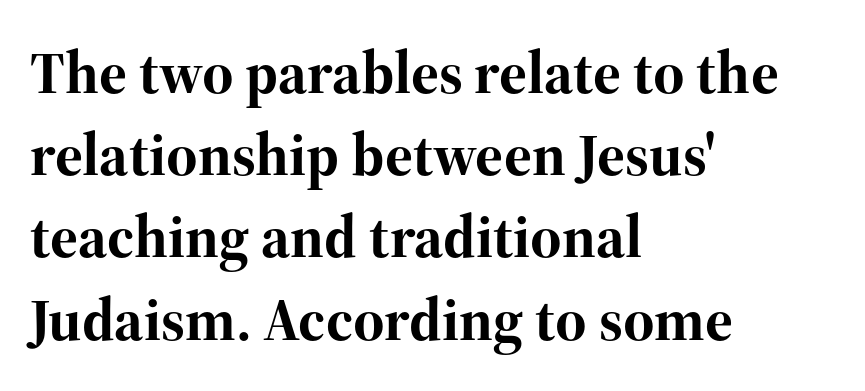
The image shows 60 px bold serif type, upright; set left-aligned, normal line spacing (1.37x), normal letter spacing, not underlined; high stroke contrast and a medium x-height.
